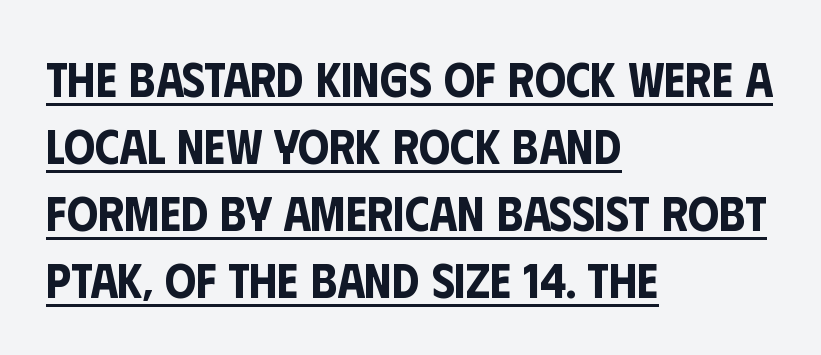
Q: Is the text italic (slanted)? A: No, it is upright.
Q: Is the typeface a serif or a sans-serif typeface? A: Sans-serif.
Q: Is the text underlined? A: Yes.
Q: How is the paragraph aligned? A: Left-aligned.
Q: Is the spacing between letters normal or unusually wide? A: Normal.
Q: Is the spacing between lines tight, normal or loose? A: Normal.
Q: Width (condensed, normal, or wide)? A: Condensed.
Q: Stroke contrast? A: Low.
Q: x-height? A: Large.
Q: Monospaced? A: No.
